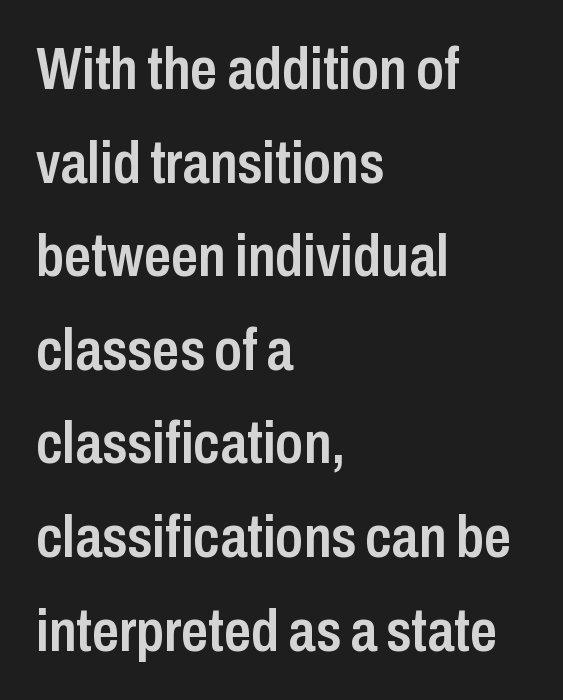
Reading down the block, your eye returns to a fixed left position each line. Students, observe: this is what conventionally led text looks like. Typesetter's note: demi weight, one step under bold. Character widths vary here, with narrow letters taking less room than wide ones. The foot of each line stays bare and open. Serifs: no, the terminals of the letterforms are clean.
